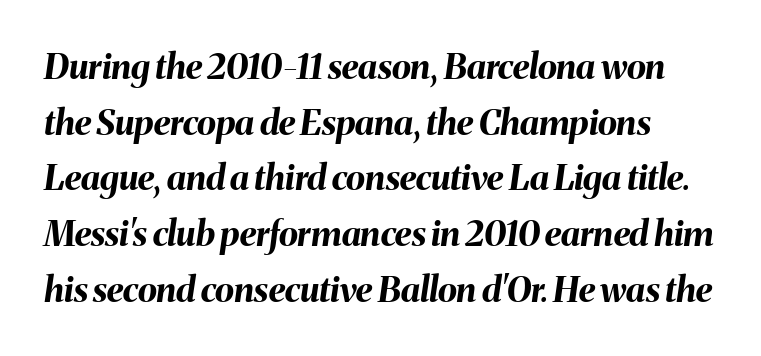
Heavy-handed strokes throughout: this text is bold. The rendering uses a moderate line-height, typical for paragraphs. The glyphs look as if they've been sheared to an angle. A clean baseline with only descenders dipping below it. Varying glyph widths throughout — classic text-font behaviour.
